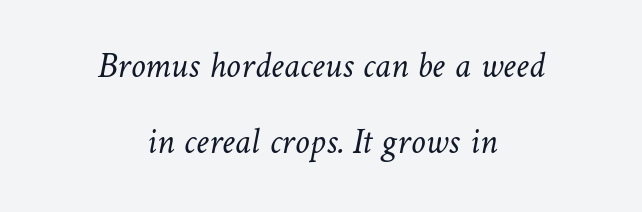
The weight would be labelled regular, book, light, or lighter still. The designer dialed line spacing up above the default. Students, note that the glyphs here touch the page at normal intervals. Line starts and ends both wander, symmetrically. The rendering uses natural spacing where letterforms have individual widths. Has an underline been added? It has not.
